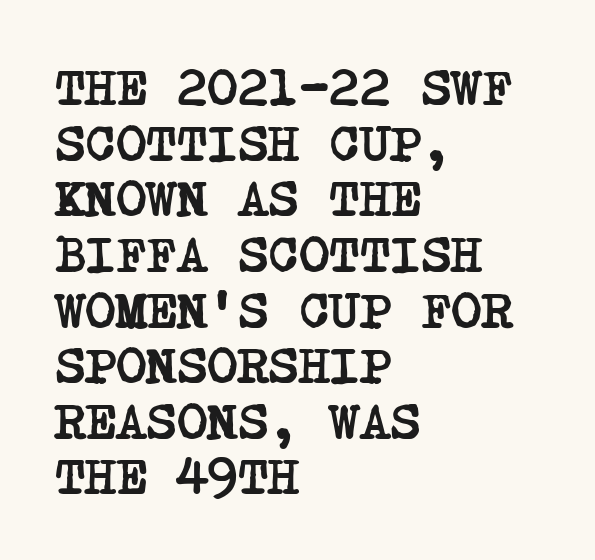
{"serif": "yes", "bold": "yes", "weight": "semibold", "width": "condensed", "stroke_contrast": "low", "x_height": "large", "underline": "no", "align": "left", "line_spacing": "tight", "line_spacing_ratio": 1.07, "letter_spacing": "normal", "letter_spacing_em": 0.0, "glyph_px": 52}
